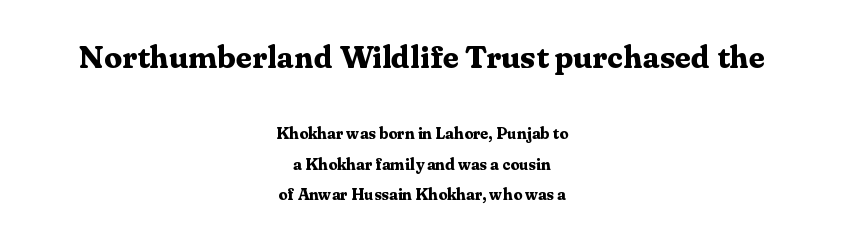
Q: Is the text bold? A: Yes.
Q: Is the text italic (slanted)? A: No, it is upright.
Q: Is the typeface a serif or a sans-serif typeface? A: Serif.
Q: Is the text underlined? A: No.
Q: How is the paragraph aligned? A: Centered.
Q: Is the spacing between letters normal or unusually wide? A: Normal.
Q: Is the spacing between lines tight, normal or loose? A: Loose.
Q: Which block of text is set in a larger size, the first (top) or the second (bottom)? A: The first (top) one.
Q: Width (condensed, normal, or wide)? A: Normal.
Q: Stroke contrast? A: Medium.
Q: x-height? A: Medium.
Q: Monospaced? A: No.
